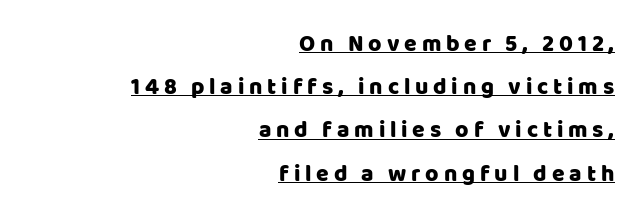
Q: Is the text italic (slanted)? A: No, it is upright.
Q: Is the text underlined? A: Yes.
Q: How is the paragraph aligned? A: Right-aligned.
Q: Is the spacing between letters normal or unusually wide? A: Unusually wide.
